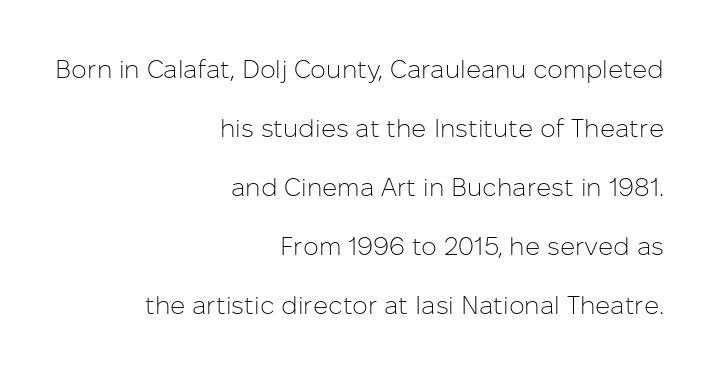
The image shows 25 px text type, upright; set right-aligned, loose line spacing (2.36x), normal letter spacing, not underlined.
